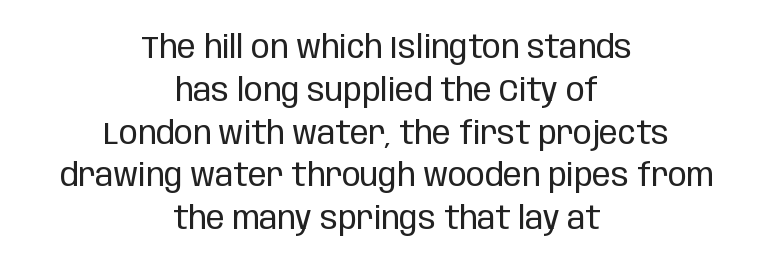
The image shows 31 px regular-weight, condensed sans-serif type, upright; set centered, normal line spacing (1.38x), normal letter spacing, not underlined; low stroke contrast and a large x-height.
